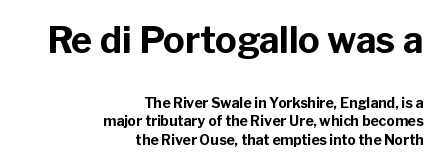
The image shows 36 px bold sans-serif type, upright; set right-aligned, normal line spacing (1.31x), normal letter spacing, not underlined; the first (top) block is 2.57x larger; low stroke contrast and a medium x-height.
